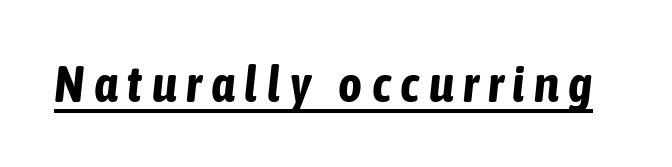
{"italic": "yes", "lean": "right", "slant_degrees": 6, "bold": "yes", "weight": "bold", "width": "condensed", "stroke_contrast": "low", "x_height": "medium", "monospaced": "no", "underline": "yes", "glyph_px": 51}
